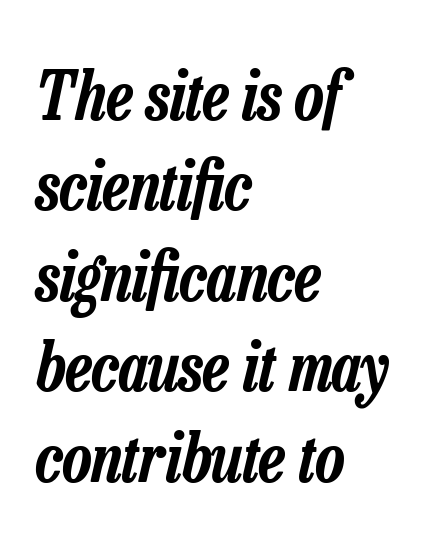
Varying glyph widths throughout — classic text-font behaviour. This is oblique type, the kind used for emphasis or titles. These lines keep a tight, regular rhythm from letter to letter. A bare baseline throughout the passage.
